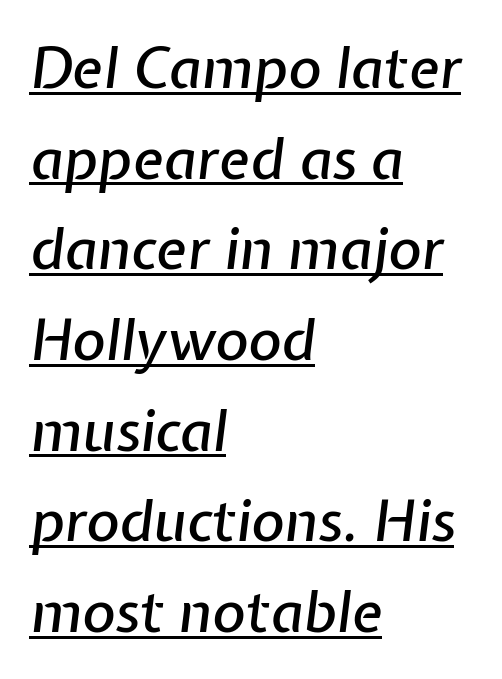
Q: Is the text italic (slanted)? A: Yes, it leans right by about 7 degrees.
Q: Is the text underlined? A: Yes.
Q: How is the paragraph aligned? A: Left-aligned.
Q: Is the spacing between letters normal or unusually wide? A: Normal.
Q: Is the spacing between lines tight, normal or loose? A: Normal.
Q: Width (condensed, normal, or wide)? A: Normal.
Q: Stroke contrast? A: Low.
Q: x-height? A: Medium.
Q: Monospaced? A: No.
